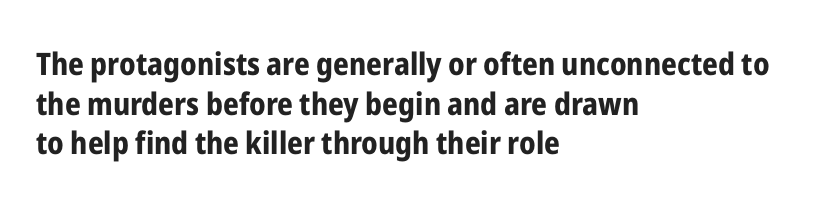
Decoration check: the copy has no underline. The line-height multiplier appears to be the usual default. Nobody touched the tracking dial on this one. Is this a fixed-width face? No — the glyphs have proportional, varying widths.
